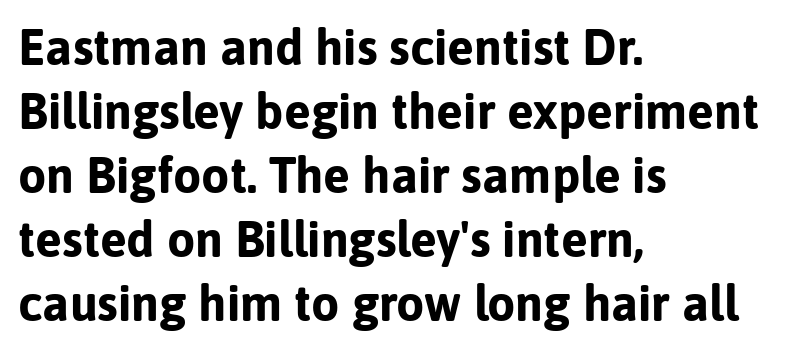
{"serif": "no", "italic": "no", "bold": "yes", "weight": "bold", "width": "normal", "stroke_contrast": "low", "x_height": "medium", "monospaced": "no", "underline": "no", "align": "left", "line_spacing": "normal", "line_spacing_ratio": 1.28, "letter_spacing": "normal", "letter_spacing_em": 0.0, "glyph_px": 50}
